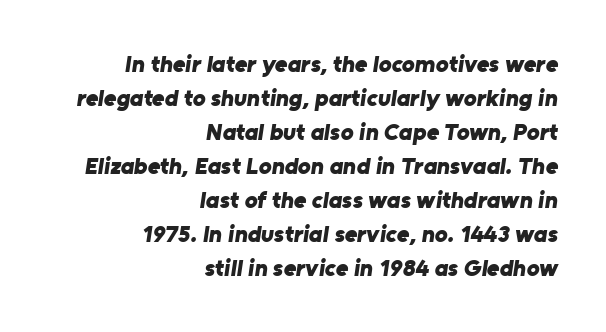
How would I describe the line gaps? Plain and ordinary. Strong, thick strokes mark this as bold type. The foot of each line stays bare and open. The lines in this sample share a right terminus and differ only in where they begin.
